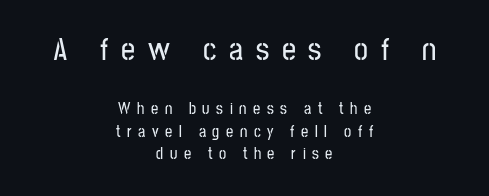
{"serif": "no", "italic": "no", "width": "condensed", "stroke_contrast": "low", "x_height": "medium", "monospaced": "no", "underline": "no", "align": "center", "line_spacing": "normal", "line_spacing_ratio": 1.42, "letter_spacing": "wide", "letter_spacing_em": 0.41, "larger_block": "first", "size_ratio": 1.94, "glyph_px": 31}
